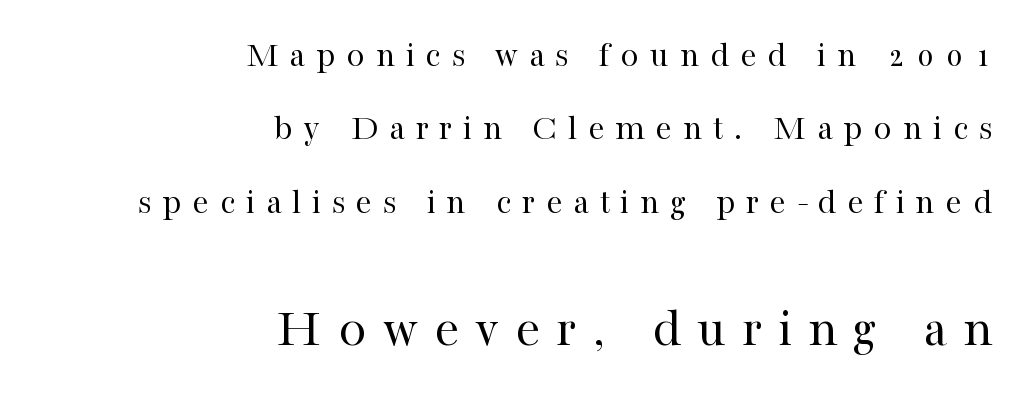
The image shows 56 px regular-weight serif type, upright; set right-aligned, loose line spacing (1.98x), unusually wide letter spacing (+0.29 em), not underlined; the second (bottom) block is 1.51x larger; high stroke contrast and a medium x-height.
